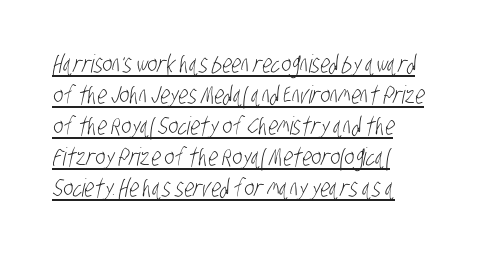
Q: Is the text bold? A: No.
Q: Is the text underlined? A: Yes.
Q: How is the paragraph aligned? A: Left-aligned.
Q: Is the spacing between letters normal or unusually wide? A: Normal.
